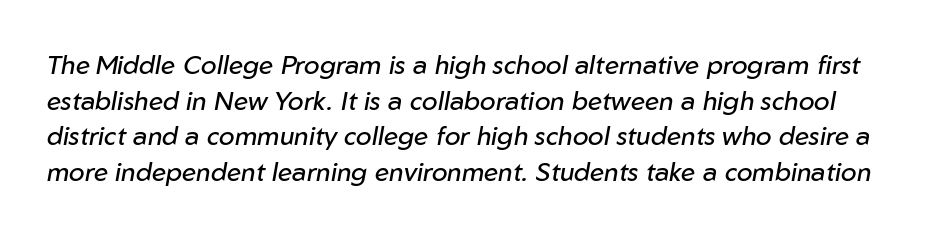
Q: Is the text bold? A: No.
Q: Is the text italic (slanted)? A: Yes, it leans right by about 10 degrees.
Q: Is the text underlined? A: No.
Q: Is the spacing between letters normal or unusually wide? A: Normal.
Q: Is the spacing between lines tight, normal or loose? A: Normal.
